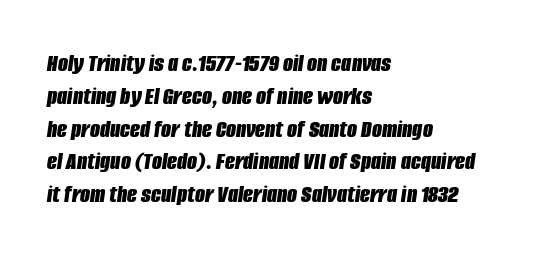
Q: Is the text bold? A: Yes.
Q: Is the text italic (slanted)? A: Yes, it leans right by about 8 degrees.
Q: Is the text underlined? A: No.
Q: How is the paragraph aligned? A: Left-aligned.
Q: Is the spacing between letters normal or unusually wide? A: Normal.
Q: Is the spacing between lines tight, normal or loose? A: Normal.
